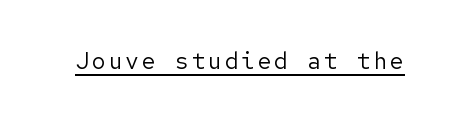
Q: Is the text bold? A: No.
Q: Is the text italic (slanted)? A: No, it is upright.
Q: Is the text underlined? A: Yes.
